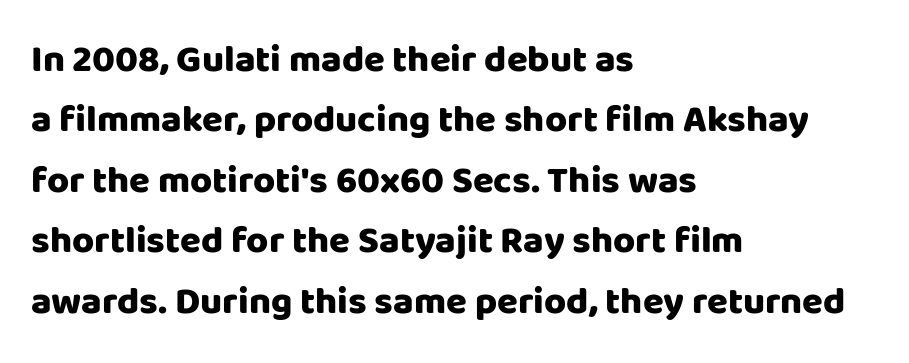
Underlining? Definitely not there. Reading down the column, the eye jumps a familiar distance to each next line. Examine the stroke ends and you'll find no serifs. How are the letters spaced? Ordinarily, with no added tracking.
